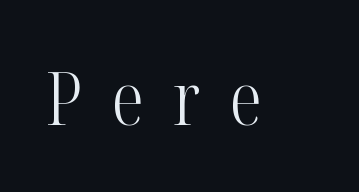
Check the space under the baseline: it is left empty. Unlike italic type, these characters show no tilt at all. Old-style or modern, the face here clearly has serifs. Loose tracking; the words dissolve into strings of separated letters.
